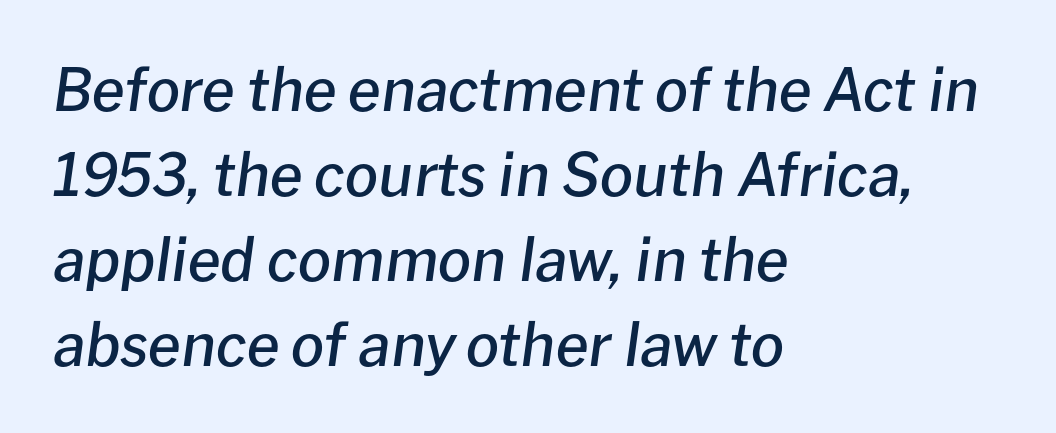
Q: Is the text bold? A: Semi-bold.
Q: Is the text italic (slanted)? A: Yes, it leans right by about 8 degrees.
Q: Is the text underlined? A: No.
Q: How is the paragraph aligned? A: Left-aligned.
Q: Is the spacing between letters normal or unusually wide? A: Normal.
Q: Is the spacing between lines tight, normal or loose? A: Normal.
Q: Width (condensed, normal, or wide)? A: Normal.
Q: Stroke contrast? A: Low.
Q: x-height? A: Medium.
Q: Monospaced? A: No.
